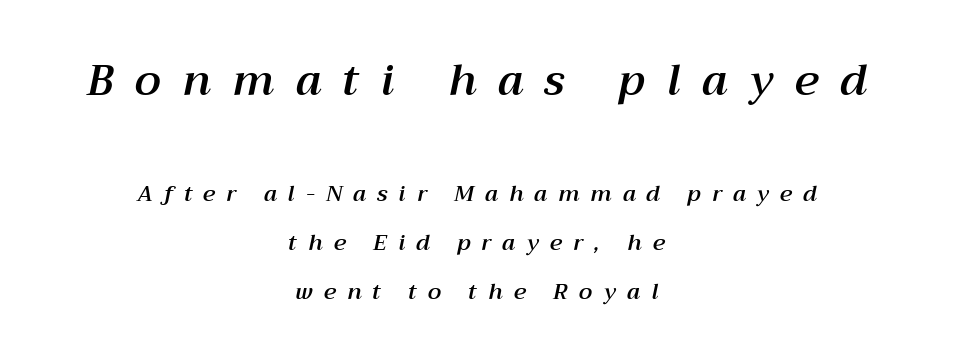
The image shows 43 px text type, italic (leaning right); set centered, loose line spacing (2.24x), unusually wide letter spacing (+0.5 em), not underlined; the first (top) block is 1.95x larger; medium stroke contrast and a medium x-height.
